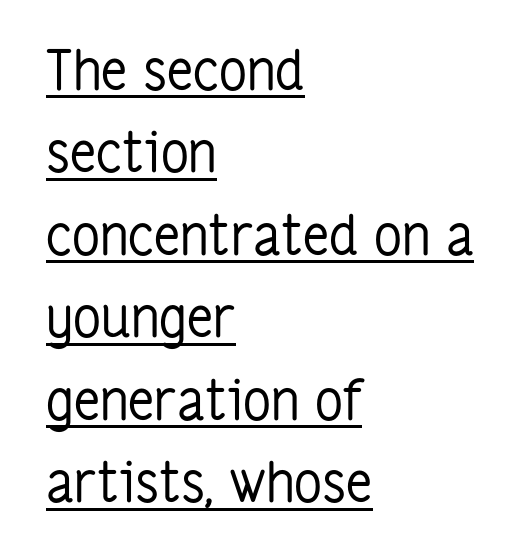
The image shows 55 px regular-weight, condensed sans-serif type, upright; set left-aligned, normal line spacing (1.5x), normal letter spacing, underlined; low stroke contrast and a medium x-height.
